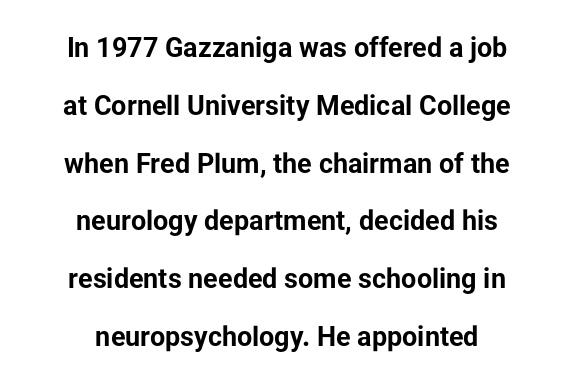
Q: Is the text bold? A: Yes.
Q: Is the text italic (slanted)? A: No, it is upright.
Q: Is the text underlined? A: No.
Q: How is the paragraph aligned? A: Centered.
Q: Is the spacing between letters normal or unusually wide? A: Normal.
Q: Is the spacing between lines tight, normal or loose? A: Loose.
